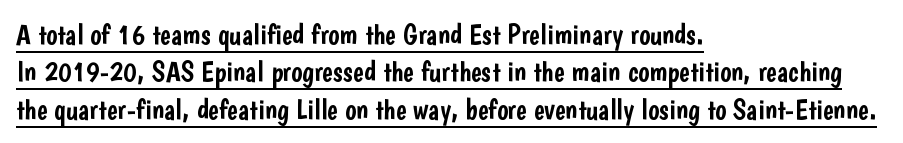
The image shows 29 px condensed sans-serif type, upright; set left-aligned, normal line spacing (1.29x), normal letter spacing, underlined; low stroke contrast and a medium x-height.
